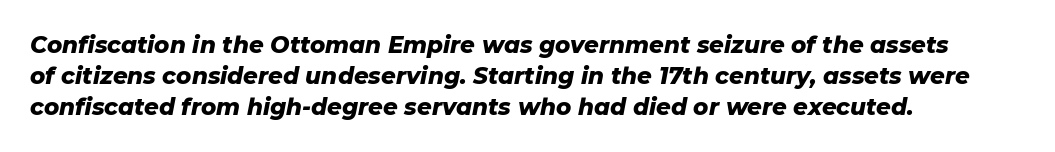
Q: Is the text bold? A: Yes.
Q: Is the text italic (slanted)? A: Yes, it leans right by about 11 degrees.
Q: Is the text underlined? A: No.
Q: How is the paragraph aligned? A: Left-aligned.
Q: Is the spacing between letters normal or unusually wide? A: Normal.
Q: Is the spacing between lines tight, normal or loose? A: Normal.
